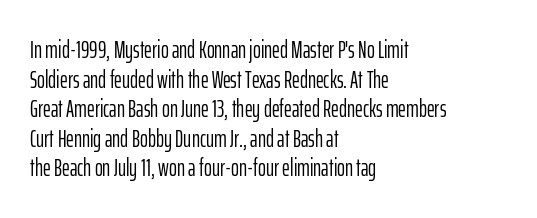
The image shows 24 px text type, upright; set left-aligned, line spacing 1.23x, normal letter spacing, not underlined.
